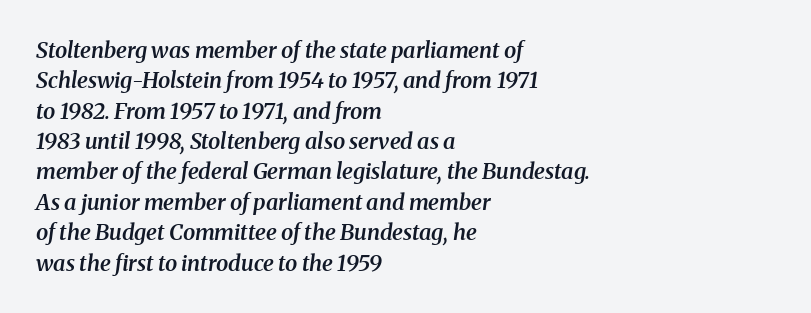
Inter-character spacing is left at the font's built-in metrics. Typesetter's note: demi weight, one step under bold. The ragged edge is on the right, which tells us the setting is flush left. Check under the words: just untouched page. There's an unmistakable incline to the writing here. Baseline-to-baseline distance is the conventional proportion of letter height.
